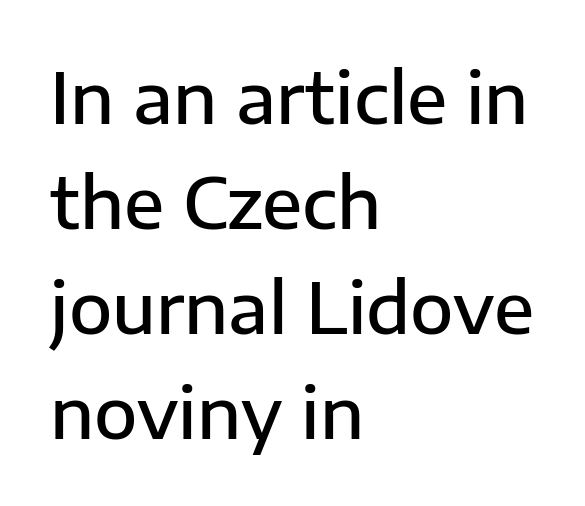
{"serif": "no", "italic": "no", "bold": "semi", "weight": "semibold", "width": "normal", "stroke_contrast": "low", "x_height": "medium", "monospaced": "no", "underline": "no", "align": "left", "line_spacing": "normal", "line_spacing_ratio": 1.48, "letter_spacing": "normal", "letter_spacing_em": 0.0, "glyph_px": 71}
